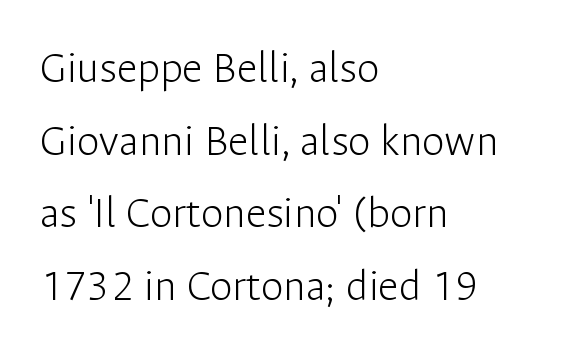
{"serif": "no", "italic": "no", "bold": "no", "weight": "light", "width": "normal", "stroke_contrast": "low", "x_height": "medium", "monospaced": "no", "underline": "no", "align": "left", "line_spacing": "normal", "line_spacing_ratio": 1.58, "letter_spacing": "normal", "letter_spacing_em": 0.0, "glyph_px": 46}
